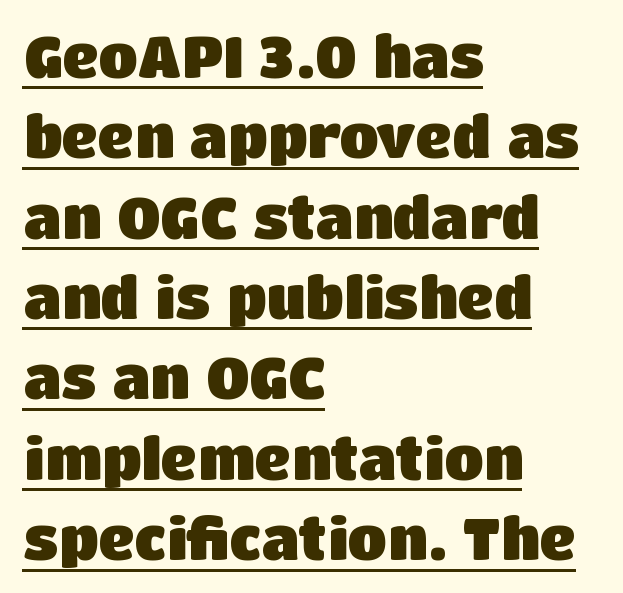
{"serif": "no", "italic": "no", "bold": "yes", "weight": "heavy", "width": "normal", "stroke_contrast": "low", "x_height": "large", "monospaced": "no", "underline": "yes", "align": "left", "line_spacing": "normal", "line_spacing_ratio": 1.41, "letter_spacing": "normal", "letter_spacing_em": 0.0, "glyph_px": 57}
